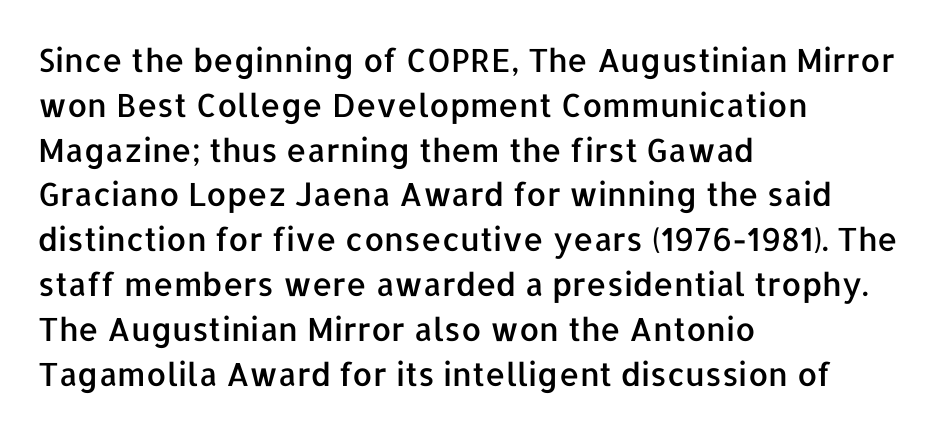
Q: Is the text italic (slanted)? A: No, it is upright.
Q: Is the typeface a serif or a sans-serif typeface? A: Sans-serif.
Q: Is the text underlined? A: No.
Q: How is the paragraph aligned? A: Left-aligned.
Q: Is the spacing between letters normal or unusually wide? A: Normal.
Q: Is the spacing between lines tight, normal or loose? A: Normal.
Q: Width (condensed, normal, or wide)? A: Normal.
Q: Stroke contrast? A: Low.
Q: x-height? A: Medium.
Q: Monospaced? A: No.
